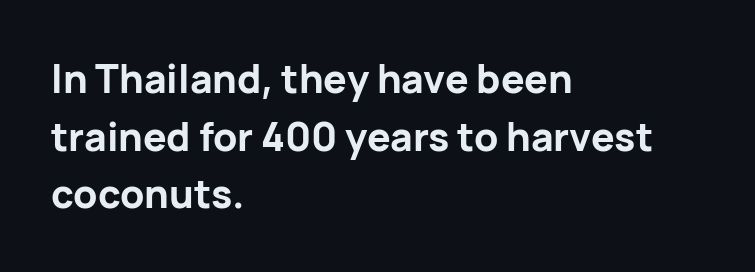
The image shows 39 px bold sans-serif type, upright; set left-aligned, normal line spacing (1.48x), normal letter spacing, not underlined; low stroke contrast and a medium x-height.
